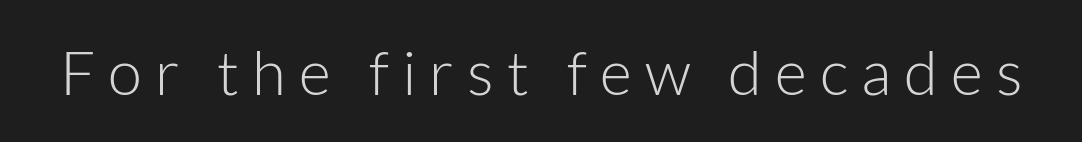
Q: Is the text bold? A: No.
Q: Is the text italic (slanted)? A: No, it is upright.
Q: Is the typeface a serif or a sans-serif typeface? A: Sans-serif.
Q: Is the text underlined? A: No.
Q: Is the spacing between letters normal or unusually wide? A: Unusually wide.
Q: Width (condensed, normal, or wide)? A: Normal.
Q: Stroke contrast? A: Low.
Q: x-height? A: Medium.
Q: Monospaced? A: No.
